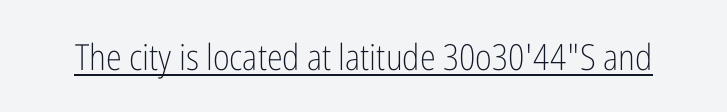
The image shows 36 px light, condensed sans-serif type, upright; set normal letter spacing, underlined; low stroke contrast and a medium x-height.
